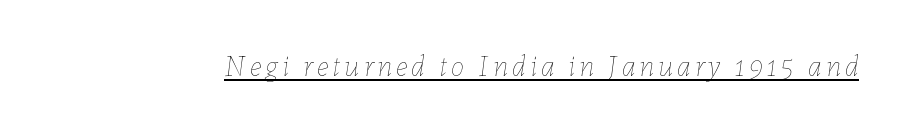
{"italic": "yes", "lean": "right", "slant_degrees": 7, "bold": "no", "weight": "thin", "width": "normal", "stroke_contrast": "low", "x_height": "medium", "monospaced": "no", "underline": "yes", "glyph_px": 30}
